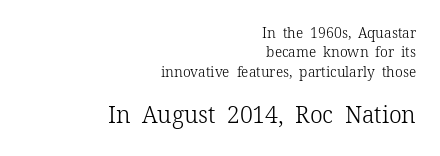
The gaps between neighbouring characters are ordinary and unremarkable. Line spacing here is normal. Posture: upright roman. Words float on clear page, feet unadorned.
